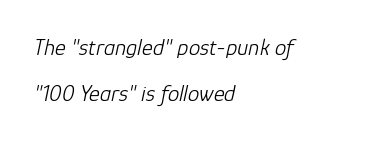
These glyphs show unthickened strokes, regular width or finer. The compositor pushed each line to the left boundary. No extra tracking has been applied to these lines. Notice the wide empty band between every row — that's loose leading. Honestly, there is no underline to notice here at all.
